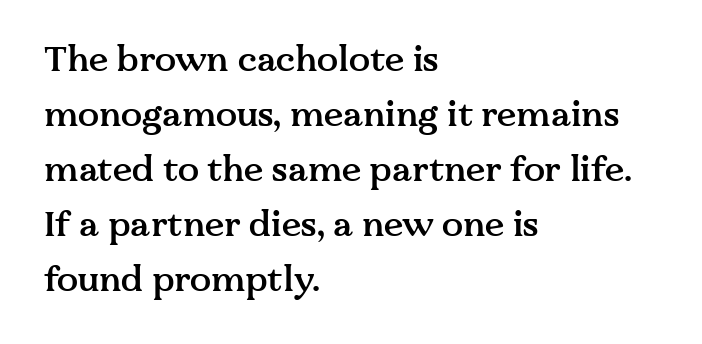
Q: Is the text bold? A: Semi-bold.
Q: Is the text italic (slanted)? A: No, it is upright.
Q: Is the typeface a serif or a sans-serif typeface? A: Serif.
Q: Is the text underlined? A: No.
Q: How is the paragraph aligned? A: Left-aligned.
Q: Is the spacing between letters normal or unusually wide? A: Normal.
Q: Is the spacing between lines tight, normal or loose? A: Normal.
Q: Width (condensed, normal, or wide)? A: Normal.
Q: Stroke contrast? A: Medium.
Q: x-height? A: Medium.
Q: Monospaced? A: No.
